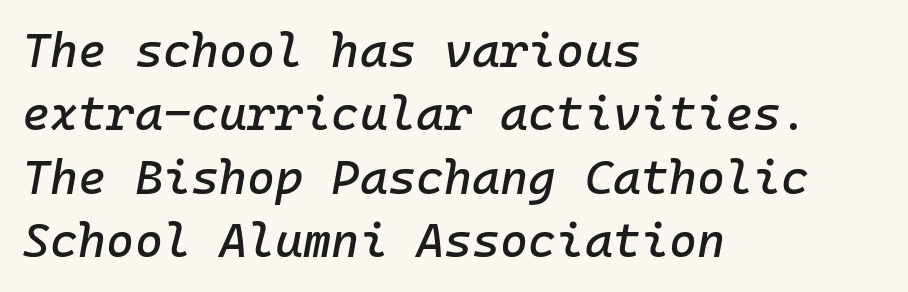
The image shows 48 px text type, italic (leaning right), monospaced; set left-aligned, normal line spacing (1.32x), normal letter spacing, not underlined; low stroke contrast and a medium x-height.
